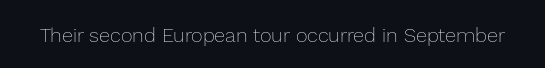
The image shows 20 px text type, upright; set normal letter spacing, not underlined.
